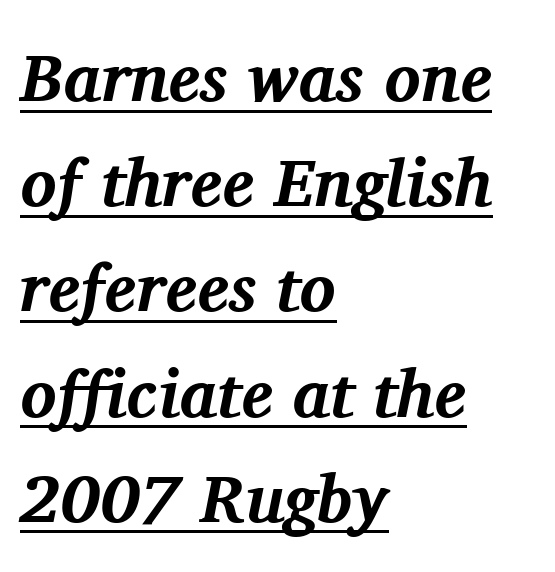
The image shows 67 px bold serif type, italic (leaning right); set left-aligned, normal line spacing (1.57x), normal letter spacing, underlined; medium stroke contrast and a medium x-height.
